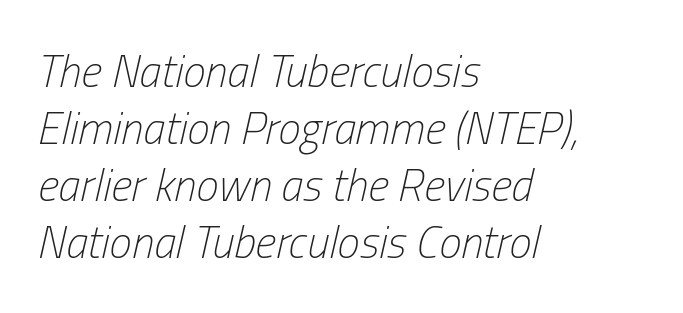
Q: Is the text bold? A: No.
Q: Is the text italic (slanted)? A: Yes, it leans right by about 13 degrees.
Q: Is the text underlined? A: No.
Q: How is the paragraph aligned? A: Left-aligned.
Q: Is the spacing between letters normal or unusually wide? A: Normal.
Q: Is the spacing between lines tight, normal or loose? A: Normal.
Q: Width (condensed, normal, or wide)? A: Condensed.
Q: Stroke contrast? A: Low.
Q: x-height? A: Medium.
Q: Monospaced? A: No.
